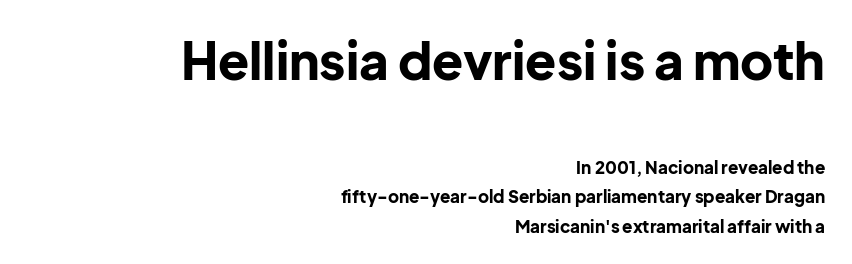
The lettering holds an erect, upright posture throughout. Is the letter spacing exaggerated? No — it looks like the ordinary default. The upper block of text is set noticeably larger than the block beneath it. All the whitespace from short lines collects on the left. The passage shown is typed in a proportional face where columns would drift. Thick stems and heavy bowls — unmistakably bold.
